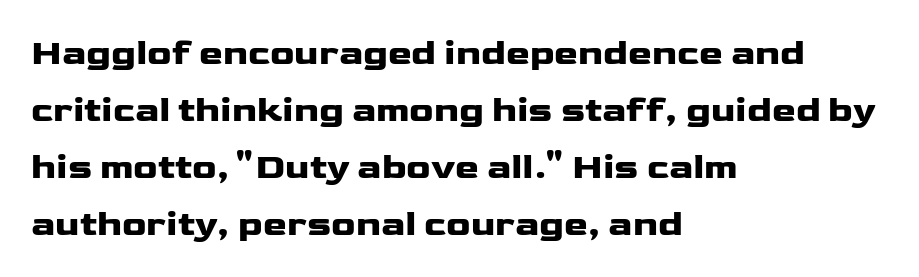
A typesetter would call this zero additional tracking. Letters rest on an invisible, unmarked baseline. The passage is arranged the way most books set body copy — flush left. Every stem runs plumb, perpendicular to the baseline.
